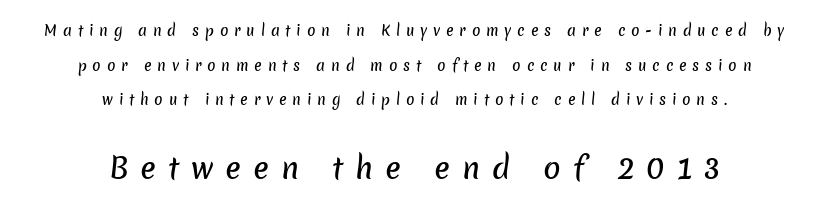
Here the second block reads like a headline and the first like body copy. Unlike a traditional serif, this face leaves its strokes unadorned. Leading is clearly above the norm, producing a sparse column. Check under the words: just untouched page. The lines in this sample share a center point and differ in where they start and stop. The line texture is sparse and dotted thanks to wide tracking.
